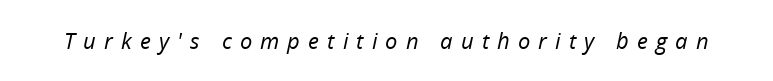
{"italic": "yes", "lean": "right", "slant_degrees": 12, "bold": "no", "underline": "no", "letter_spacing": "wide", "letter_spacing_em": 0.37, "glyph_px": 22}
